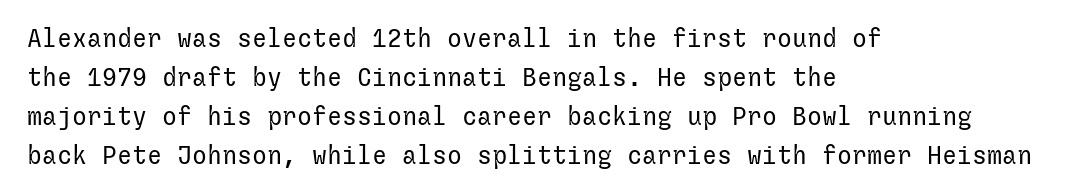
Q: Is the text bold? A: No.
Q: Is the text italic (slanted)? A: No, it is upright.
Q: Is the text underlined? A: No.
Q: How is the paragraph aligned? A: Left-aligned.
Q: Is the spacing between letters normal or unusually wide? A: Normal.
Q: Is the spacing between lines tight, normal or loose? A: Normal.
